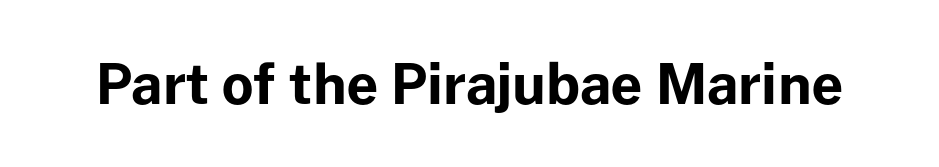
{"serif": "no", "italic": "no", "bold": "yes", "weight": "bold", "width": "normal", "stroke_contrast": "low", "x_height": "medium", "monospaced": "no", "underline": "no", "letter_spacing": "normal", "letter_spacing_em": 0.0, "glyph_px": 55}
